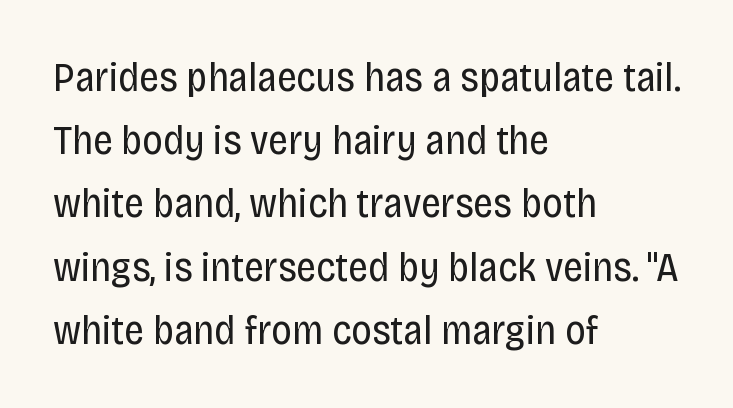
There is no visible air inserted between adjacent glyphs. The letters advance in unequal steps, a hallmark of proportional type. Beneath every word, the page is bare. The compositor pushed each line to the left boundary.
